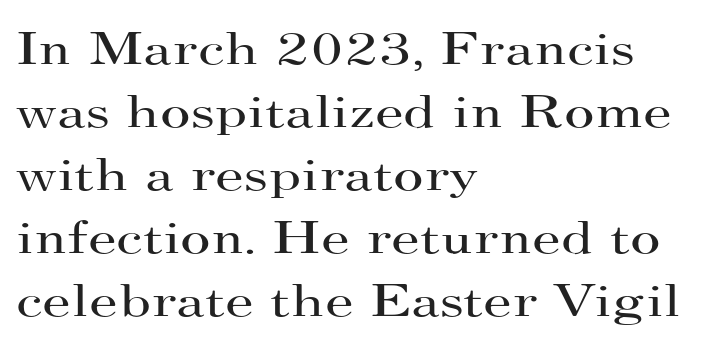
{"serif": "yes", "italic": "no", "bold": "no", "weight": "regular", "width": "wide", "stroke_contrast": "high", "x_height": "small", "monospaced": "no", "underline": "no", "align": "left", "line_spacing": "normal", "line_spacing_ratio": 1.34, "letter_spacing": "normal", "letter_spacing_em": 0.0, "glyph_px": 47}
